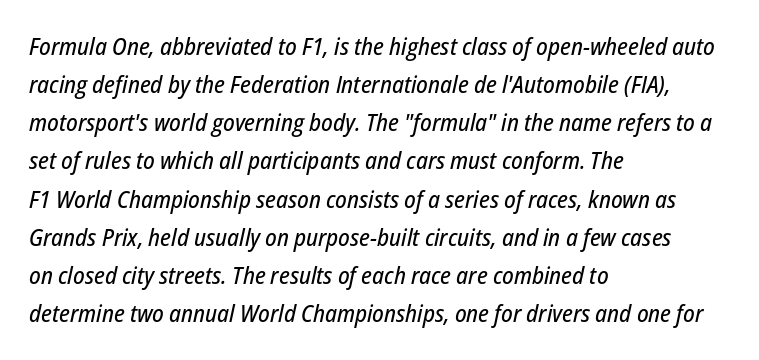
{"italic": "yes", "lean": "right", "slant_degrees": 12, "underline": "no", "align": "left", "line_spacing": "normal", "line_spacing_ratio": 1.59, "letter_spacing": "normal", "letter_spacing_em": 0.0, "glyph_px": 24}
